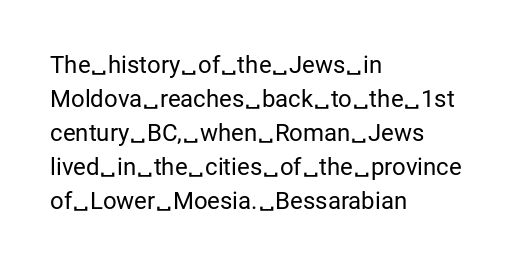
Just letters on the line, the space beneath them empty. The lines sit at an ordinary, default distance from one another. Reading down the block, your eye returns to a fixed left position each line. Think standard paragraph weight, or any step lighter than that.
